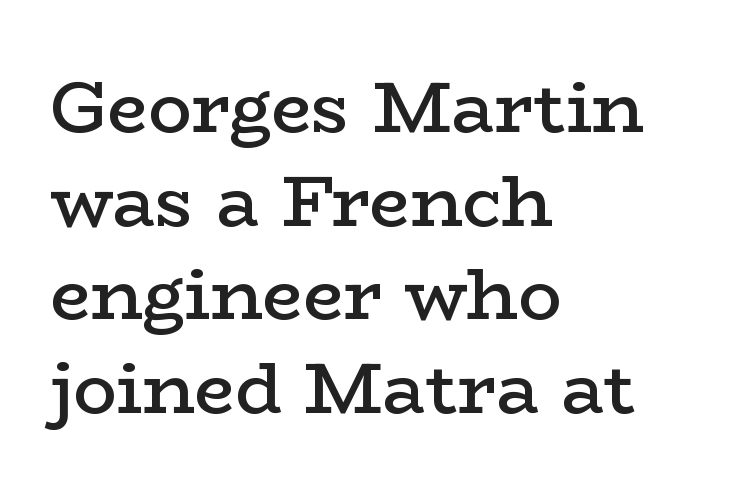
The leading is moderate, giving the passage an even texture. This sample uses a serif face. Typographic density is moderately raised because the face is semibold. In terms of posture, this sample is upright. Character widths vary here, with narrow letters taking less room than wide ones.
